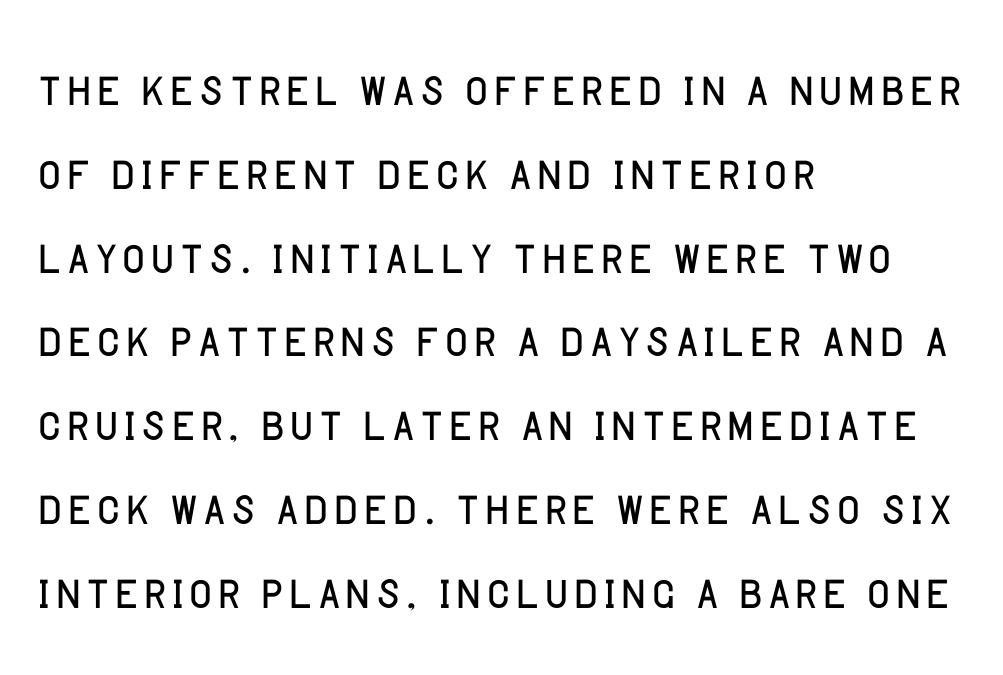
Q: Is the text bold? A: No.
Q: Is the text italic (slanted)? A: No, it is upright.
Q: Is the typeface a serif or a sans-serif typeface? A: Sans-serif.
Q: Is the text underlined? A: No.
Q: How is the paragraph aligned? A: Left-aligned.
Q: Is the spacing between letters normal or unusually wide? A: Normal.
Q: Is the spacing between lines tight, normal or loose? A: Normal.
Q: Width (condensed, normal, or wide)? A: Normal.
Q: Stroke contrast? A: Low.
Q: x-height? A: Large.
Q: Monospaced? A: No.
